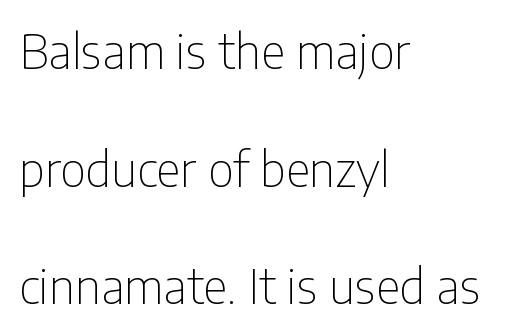
The image shows 48 px thin, condensed sans-serif type, upright; set left-aligned, loose line spacing (2.45x), normal letter spacing, not underlined; low stroke contrast and a medium x-height.
